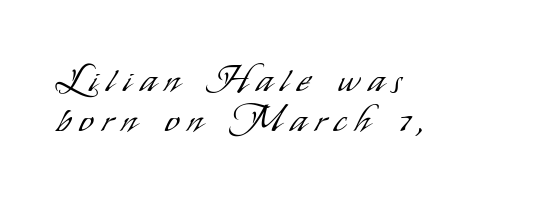
{"serif": "no", "bold": "no", "weight": "light", "width": "condensed", "stroke_contrast": "low", "x_height": "small", "monospaced": "no", "underline": "no", "align": "left", "line_spacing": "tight", "line_spacing_ratio": 1.1, "letter_spacing": "wide", "letter_spacing_em": 0.25, "glyph_px": 36}
